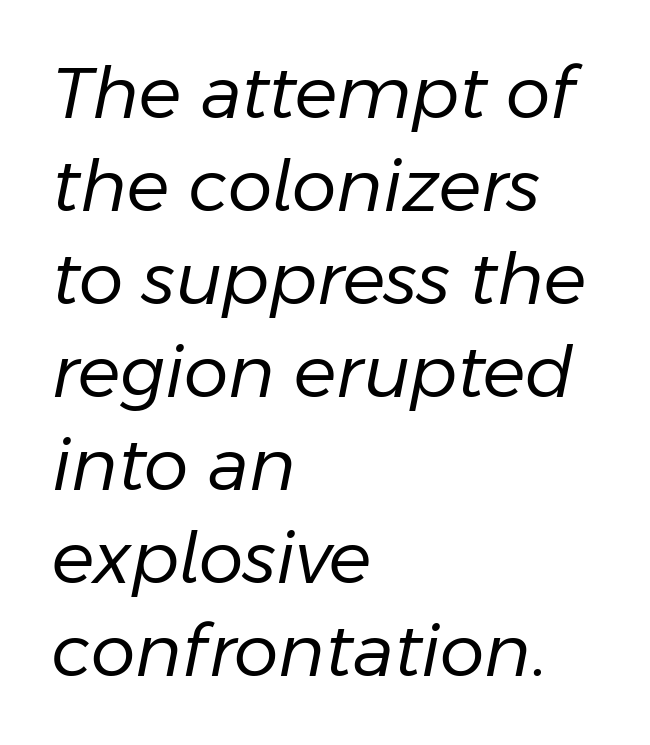
Q: Is the text bold? A: No.
Q: Is the text italic (slanted)? A: Yes, it leans right by about 11 degrees.
Q: Is the text underlined? A: No.
Q: How is the paragraph aligned? A: Left-aligned.
Q: Is the spacing between letters normal or unusually wide? A: Normal.
Q: Is the spacing between lines tight, normal or loose? A: Normal.
Q: Width (condensed, normal, or wide)? A: Normal.
Q: Stroke contrast? A: Low.
Q: x-height? A: Medium.
Q: Monospaced? A: No.
